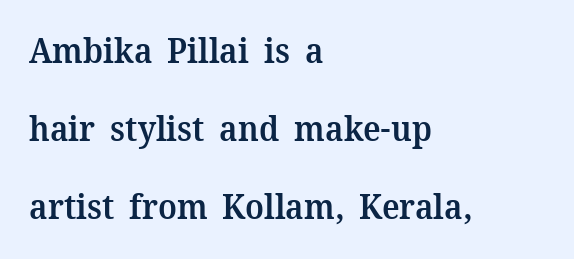
Q: Is the text bold? A: Semi-bold.
Q: Is the text italic (slanted)? A: No, it is upright.
Q: Is the typeface a serif or a sans-serif typeface? A: Serif.
Q: Is the text underlined? A: No.
Q: How is the paragraph aligned? A: Left-aligned.
Q: Is the spacing between letters normal or unusually wide? A: Normal.
Q: Is the spacing between lines tight, normal or loose? A: Loose.
Q: Width (condensed, normal, or wide)? A: Normal.
Q: Stroke contrast? A: Medium.
Q: x-height? A: Medium.
Q: Monospaced? A: No.
